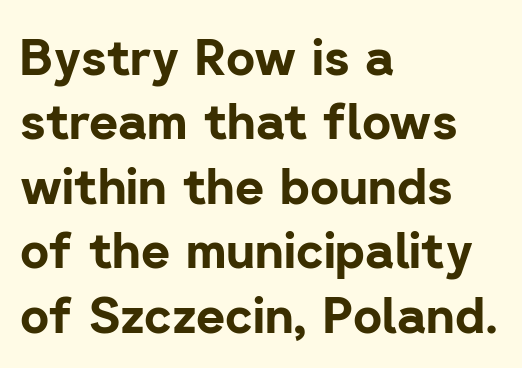
Q: Is the text bold? A: Yes.
Q: Is the text italic (slanted)? A: No, it is upright.
Q: Is the typeface a serif or a sans-serif typeface? A: Sans-serif.
Q: Is the text underlined? A: No.
Q: How is the paragraph aligned? A: Left-aligned.
Q: Is the spacing between letters normal or unusually wide? A: Normal.
Q: Is the spacing between lines tight, normal or loose? A: Normal.
Q: Width (condensed, normal, or wide)? A: Normal.
Q: Stroke contrast? A: Low.
Q: x-height? A: Medium.
Q: Monospaced? A: No.
